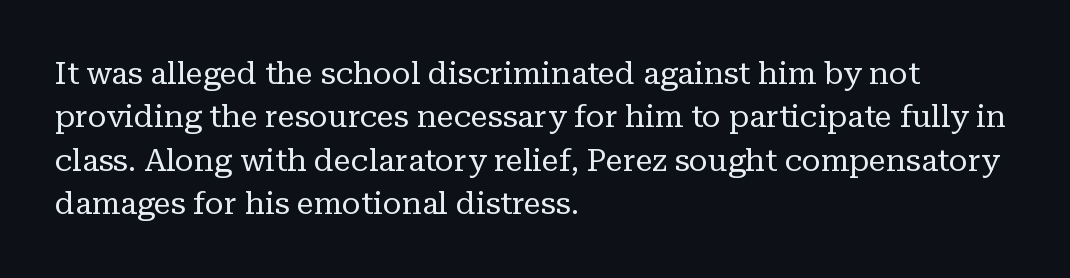
Q: Is the text bold? A: No.
Q: Is the text italic (slanted)? A: No, it is upright.
Q: Is the typeface a serif or a sans-serif typeface? A: Serif.
Q: Is the text underlined? A: No.
Q: How is the paragraph aligned? A: Left-aligned.
Q: Is the spacing between letters normal or unusually wide? A: Normal.
Q: Is the spacing between lines tight, normal or loose? A: Normal.
Q: Width (condensed, normal, or wide)? A: Normal.
Q: Stroke contrast? A: Low.
Q: x-height? A: Medium.
Q: Monospaced? A: No.
